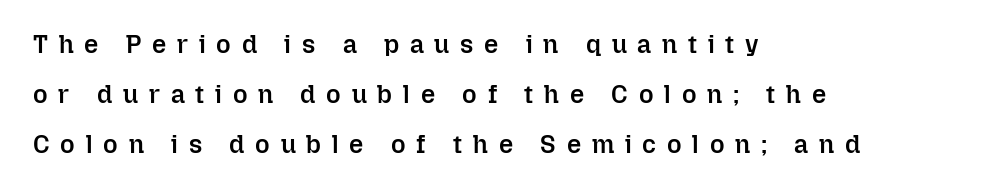
This rendering uses left alignment, leaving the right contour irregular. Only glyphs here, with clear space below each row. The letterforms stand isolated, each surrounded by extra space. A great deal of white space separates one row of letters from the next. Emphasis by weight is partial: semibold. It's the straight-up-and-down kind of type.
